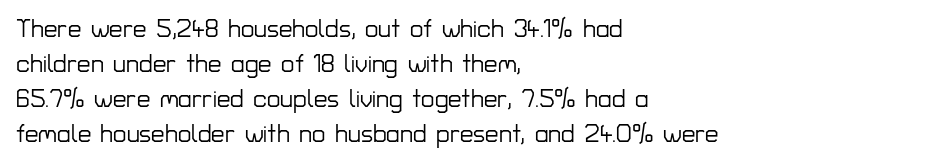
Q: Is the text italic (slanted)? A: No, it is upright.
Q: Is the text underlined? A: No.
Q: How is the paragraph aligned? A: Left-aligned.
Q: Is the spacing between letters normal or unusually wide? A: Normal.
Q: Is the spacing between lines tight, normal or loose? A: Normal.
